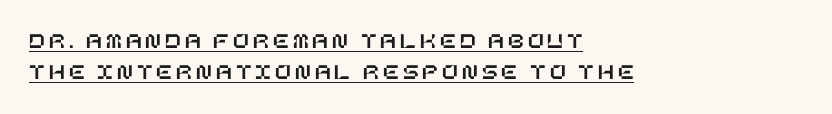
The image shows 23 px text type, upright; set left-aligned, normal line spacing (1.35x), underlined.
